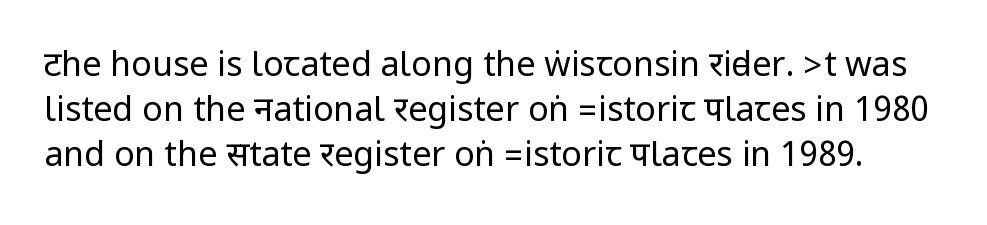
{"serif": "no", "italic": "no", "bold": "no", "weight": "regular", "width": "condensed", "stroke_contrast": "low", "underline": "no", "line_spacing": "normal", "line_spacing_ratio": 1.33, "letter_spacing": "normal", "letter_spacing_em": 0.0, "glyph_px": 34}
